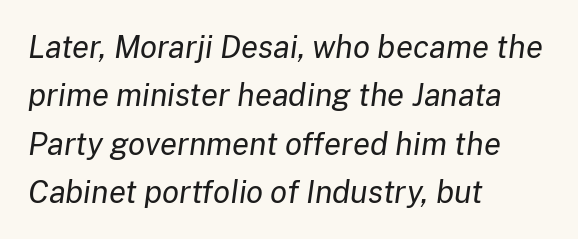
The font sits on the lighter half of the weight spectrum, regular included. The face used here is proportionally spaced, like ordinary book or web type. Each line starts at the same left margin while the right side varies. Reading down the column, the eye jumps a familiar distance to each next line.
